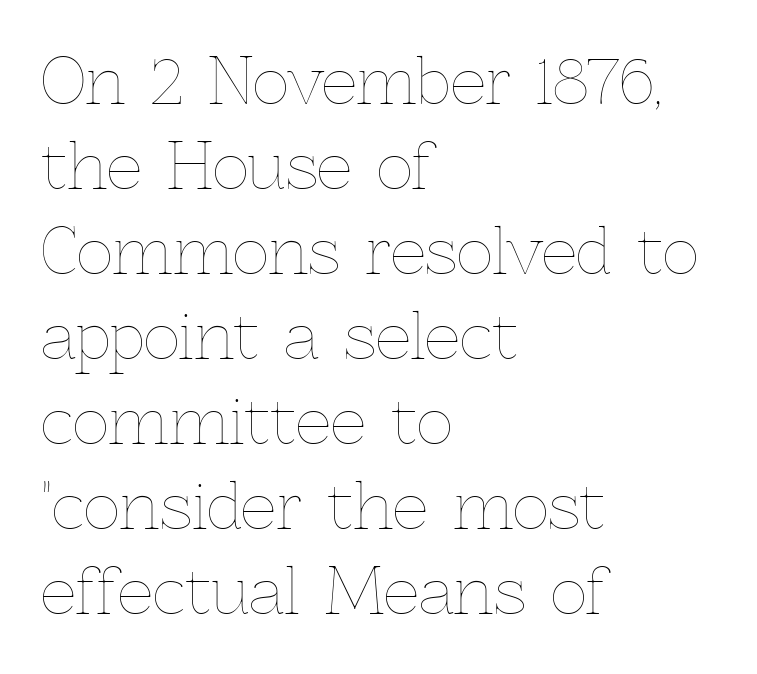
{"italic": "no", "bold": "no", "weight": "thin", "width": "normal", "x_height": "medium", "monospaced": "no", "underline": "no", "align": "left", "line_spacing": "normal", "line_spacing_ratio": 1.35, "letter_spacing": "normal", "letter_spacing_em": 0.0, "glyph_px": 63}
